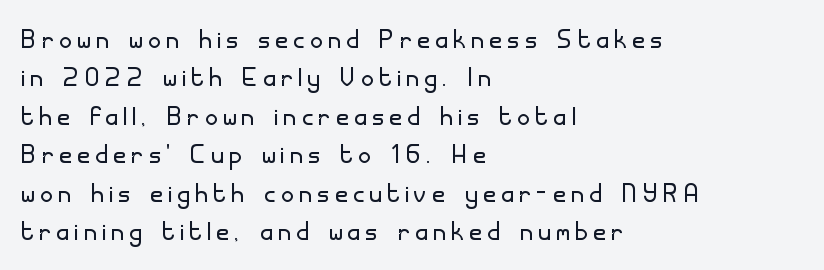
The image shows 34 px light sans-serif type, upright; set left-aligned, tight line spacing (1.13x), not underlined; low stroke contrast and a small x-height.
